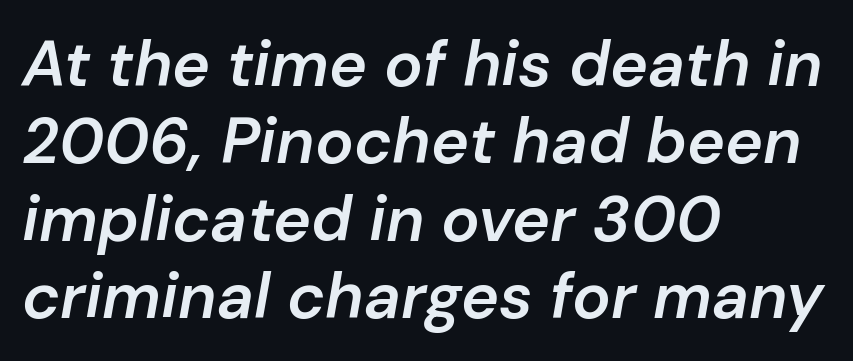
Q: Is the text bold? A: Semi-bold.
Q: Is the text italic (slanted)? A: Yes, it leans right by about 10 degrees.
Q: Is the text underlined? A: No.
Q: How is the paragraph aligned? A: Left-aligned.
Q: Is the spacing between letters normal or unusually wide? A: Normal.
Q: Width (condensed, normal, or wide)? A: Normal.
Q: Stroke contrast? A: Low.
Q: x-height? A: Medium.
Q: Monospaced? A: No.
